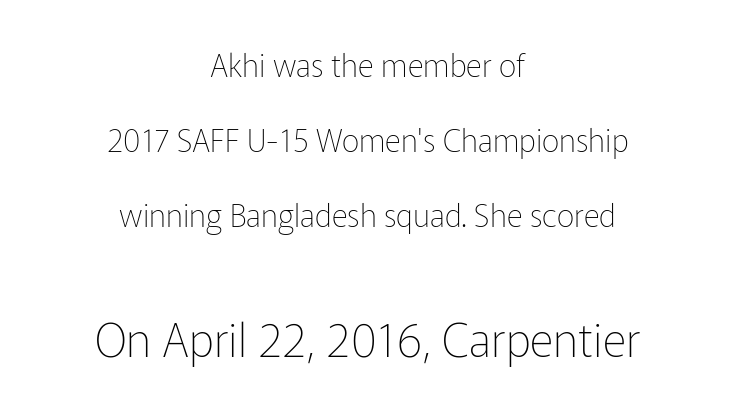
Q: Is the text bold? A: No.
Q: Is the text italic (slanted)? A: No, it is upright.
Q: Is the typeface a serif or a sans-serif typeface? A: Sans-serif.
Q: Is the text underlined? A: No.
Q: How is the paragraph aligned? A: Centered.
Q: Is the spacing between letters normal or unusually wide? A: Normal.
Q: Is the spacing between lines tight, normal or loose? A: Loose.
Q: Which block of text is set in a larger size, the first (top) or the second (bottom)? A: The second (bottom) one.
Q: Width (condensed, normal, or wide)? A: Normal.
Q: Stroke contrast? A: Low.
Q: x-height? A: Medium.
Q: Monospaced? A: No.
